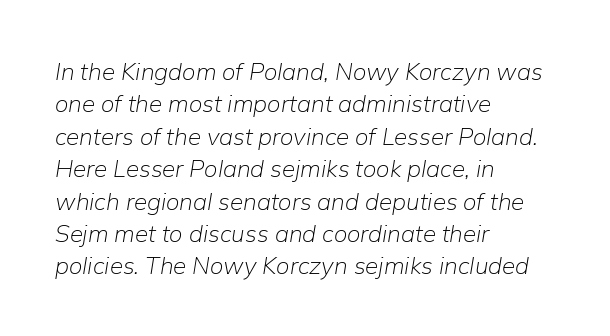
The image shows 24 px text type, italic (leaning right); set left-aligned, normal line spacing (1.35x), normal letter spacing, not underlined.
